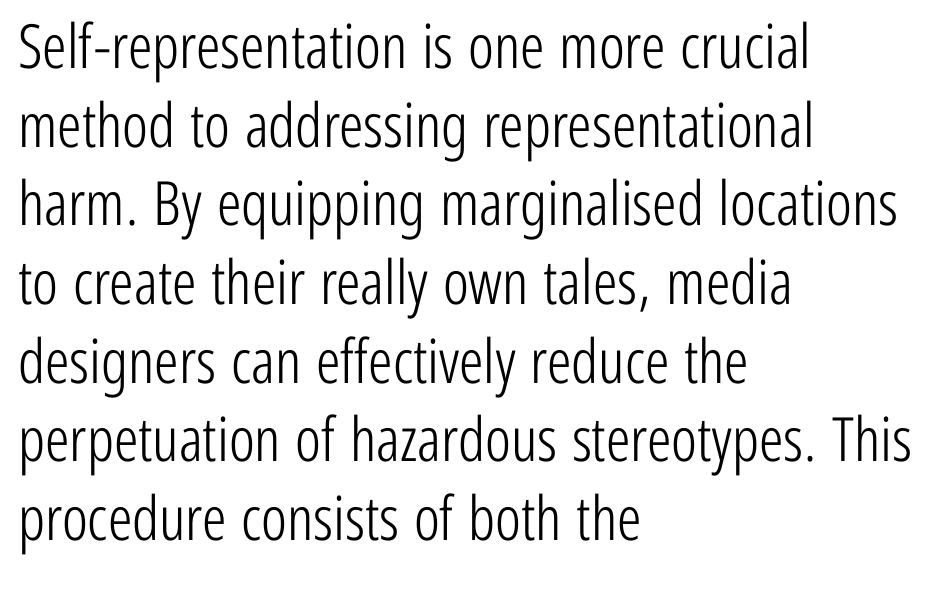
Q: Is the text bold? A: No.
Q: Is the text italic (slanted)? A: No, it is upright.
Q: Is the typeface a serif or a sans-serif typeface? A: Sans-serif.
Q: Is the text underlined? A: No.
Q: How is the paragraph aligned? A: Left-aligned.
Q: Is the spacing between letters normal or unusually wide? A: Normal.
Q: Is the spacing between lines tight, normal or loose? A: Normal.
Q: Width (condensed, normal, or wide)? A: Condensed.
Q: Stroke contrast? A: Low.
Q: x-height? A: Medium.
Q: Monospaced? A: No.
